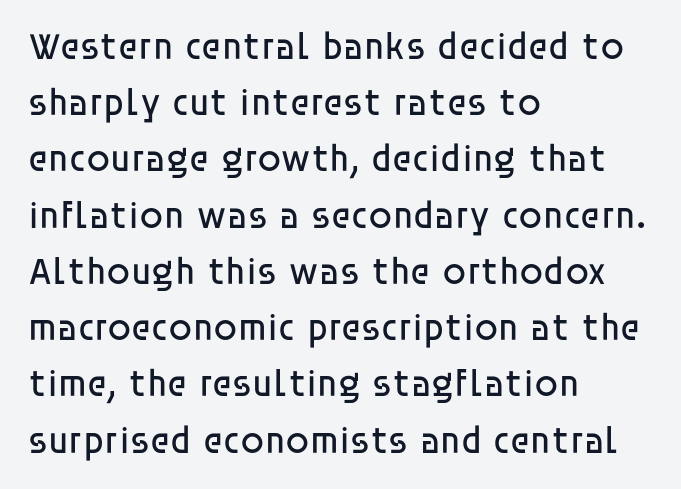
{"serif": "no", "italic": "no", "bold": "no", "weight": "regular", "width": "normal", "stroke_contrast": "low", "x_height": "large", "monospaced": "no", "underline": "no", "align": "left", "line_spacing": "normal", "line_spacing_ratio": 1.48, "letter_spacing": "normal", "letter_spacing_em": 0.0, "glyph_px": 38}
